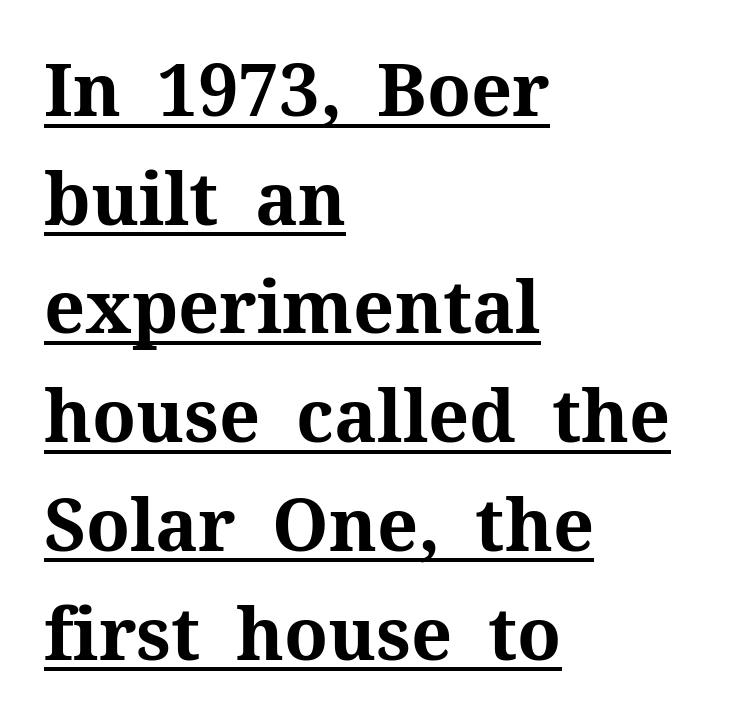
{"serif": "yes", "italic": "no", "bold": "yes", "weight": "bold", "width": "normal", "stroke_contrast": "medium", "x_height": "medium", "monospaced": "no", "underline": "yes", "align": "left", "line_spacing": "normal", "line_spacing_ratio": 1.51, "letter_spacing": "normal", "letter_spacing_em": 0.0, "glyph_px": 72}
